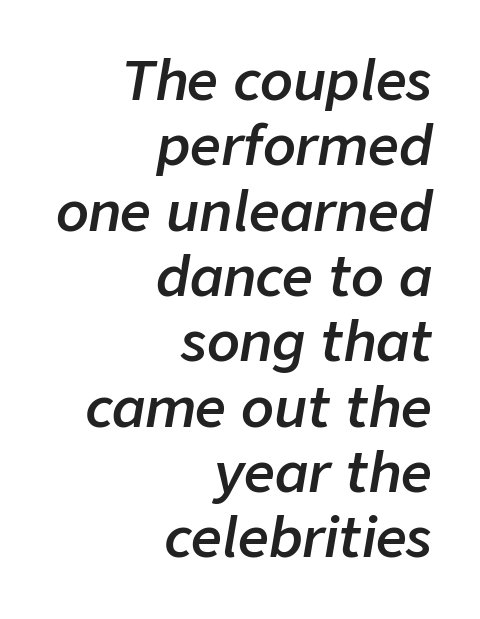
The image shows 54 px semibold type, italic (leaning right); set right-aligned, line spacing 1.21x, normal letter spacing, not underlined; low stroke contrast and a medium x-height.
